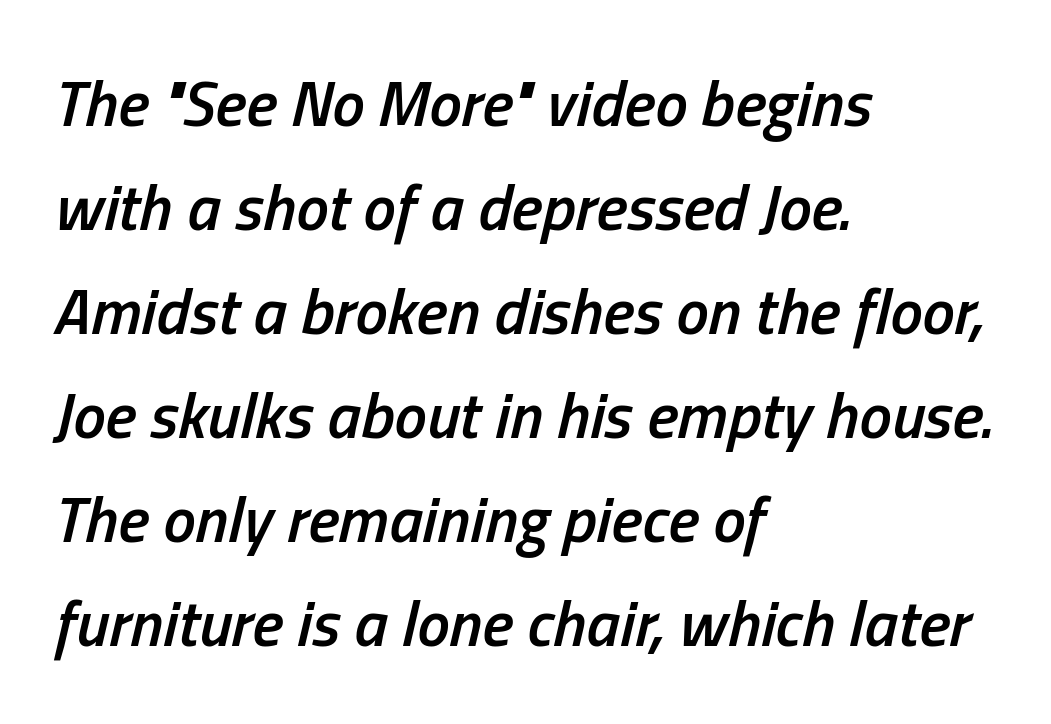
A bit beefed up — I'd call it semibold rather than bold. Varying glyph widths throughout — classic text-font behaviour. Line spacing here is normal. Any mark beneath the type? The region is blank. The lines are quadded left.
